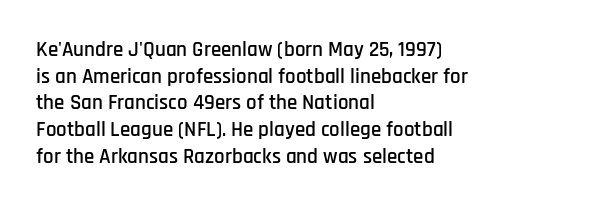
Successive baselines arrive at the customary interval. The space directly below the letters is spotless. The face used here is rendered with its standard letterfit. The rendering anchors every line to the left-hand side.
